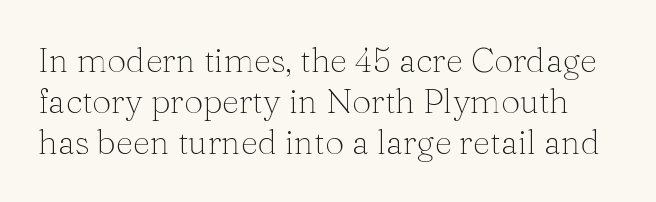
{"serif": "yes", "italic": "no", "bold": "no", "weight": "thin", "width": "normal", "stroke_contrast": "medium", "x_height": "medium", "monospaced": "no", "underline": "no", "line_spacing_ratio": 1.21, "letter_spacing": "normal", "letter_spacing_em": 0.0, "glyph_px": 34}
